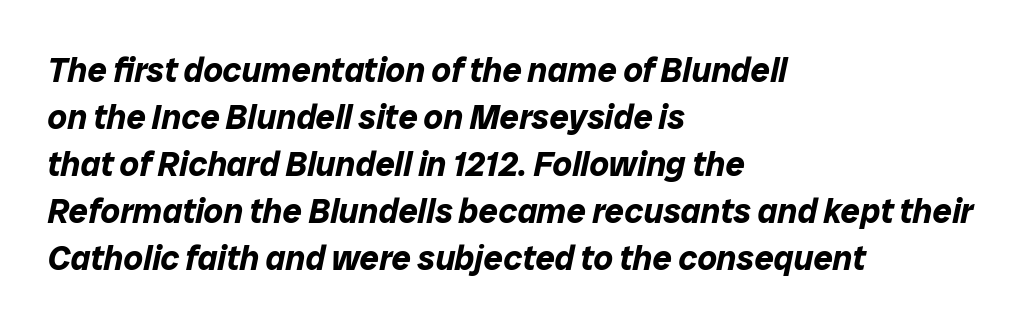
Heavy, bold letterforms. The lines in this sample share a left origin and differ only in where they stop. Observe the ordinary spacing: letters are neighbours, not strangers. Beneath every word, the page is bare. The typography opts for an oblique posture over an upright one. Vertical spacing — default.
